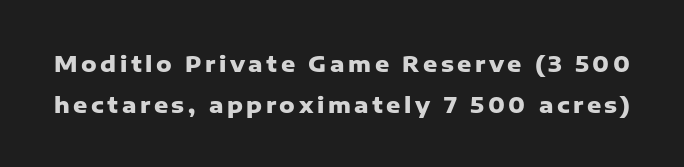
Q: Is the text bold? A: Yes.
Q: Is the text italic (slanted)? A: No, it is upright.
Q: Is the text underlined? A: No.
